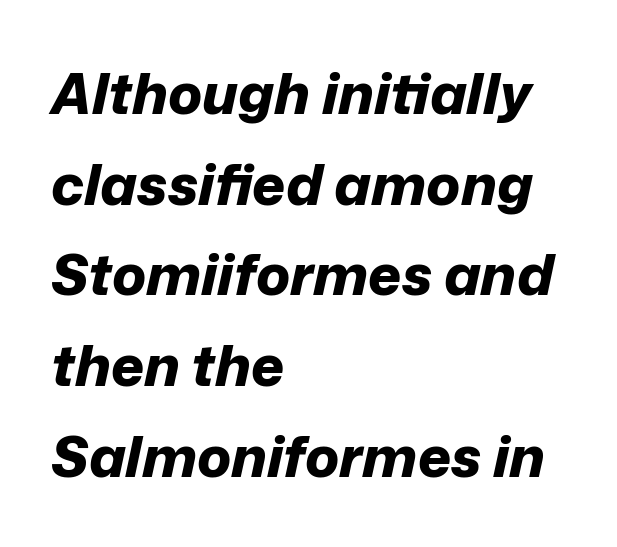
You could not count columns in this text — the font is proportionally spaced. Students, note that the glyphs here touch the page at normal intervals. The rows are spaced the way most documents space them. All the whitespace from short lines collects on the right.
